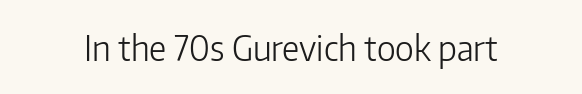
Q: Is the text bold? A: No.
Q: Is the text italic (slanted)? A: No, it is upright.
Q: Is the typeface a serif or a sans-serif typeface? A: Sans-serif.
Q: Is the text underlined? A: No.
Q: Is the spacing between letters normal or unusually wide? A: Normal.
Q: Width (condensed, normal, or wide)? A: Normal.
Q: Stroke contrast? A: Low.
Q: x-height? A: Medium.
Q: Monospaced? A: No.
